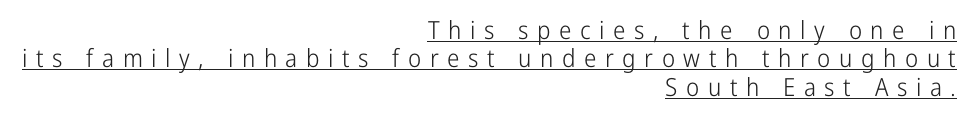
Tightly led — the rows are bunched. Caption: face not bold, strokes unweighted. Tall strokes in this sample are plumb rather than angled. Line ends are locked; line starts wander. You can see a thin bar hugging the bottom of the glyphs. The tracking reads as deliberately expanded to a designer's eye.
